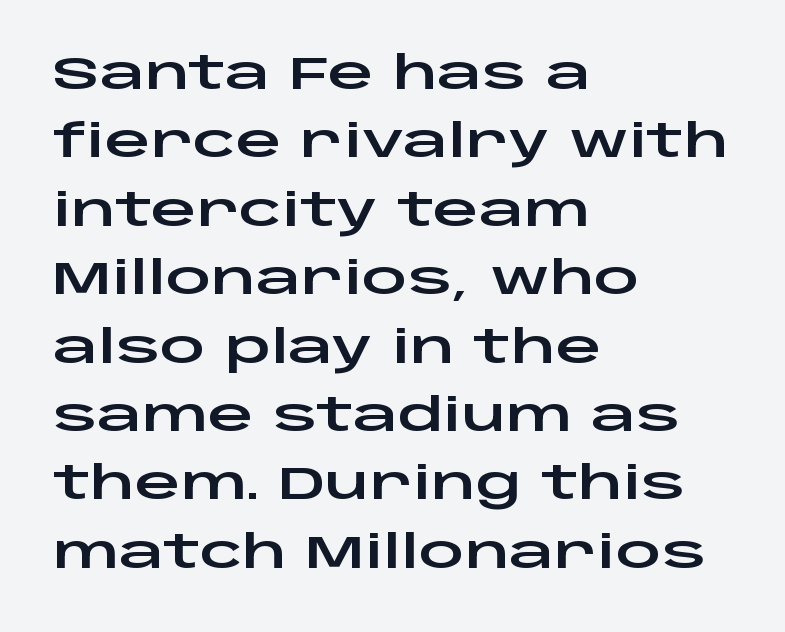
The image shows 45 px wide sans-serif type, upright; set left-aligned, normal line spacing (1.52x), normal letter spacing, not underlined; low stroke contrast and a large x-height.
